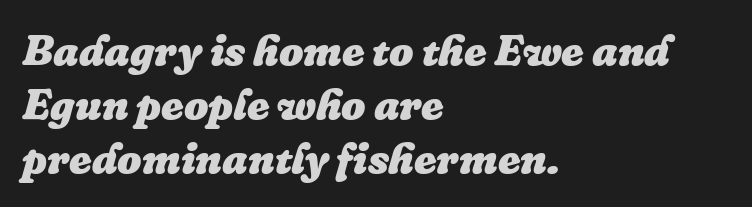
Q: Is the text bold? A: Yes.
Q: Is the text italic (slanted)? A: Yes, it leans right by about 16 degrees.
Q: Is the text underlined? A: No.
Q: How is the paragraph aligned? A: Left-aligned.
Q: Is the spacing between letters normal or unusually wide? A: Normal.
Q: Is the spacing between lines tight, normal or loose? A: Normal.
Q: Width (condensed, normal, or wide)? A: Normal.
Q: Stroke contrast? A: Low.
Q: x-height? A: Medium.
Q: Monospaced? A: No.
